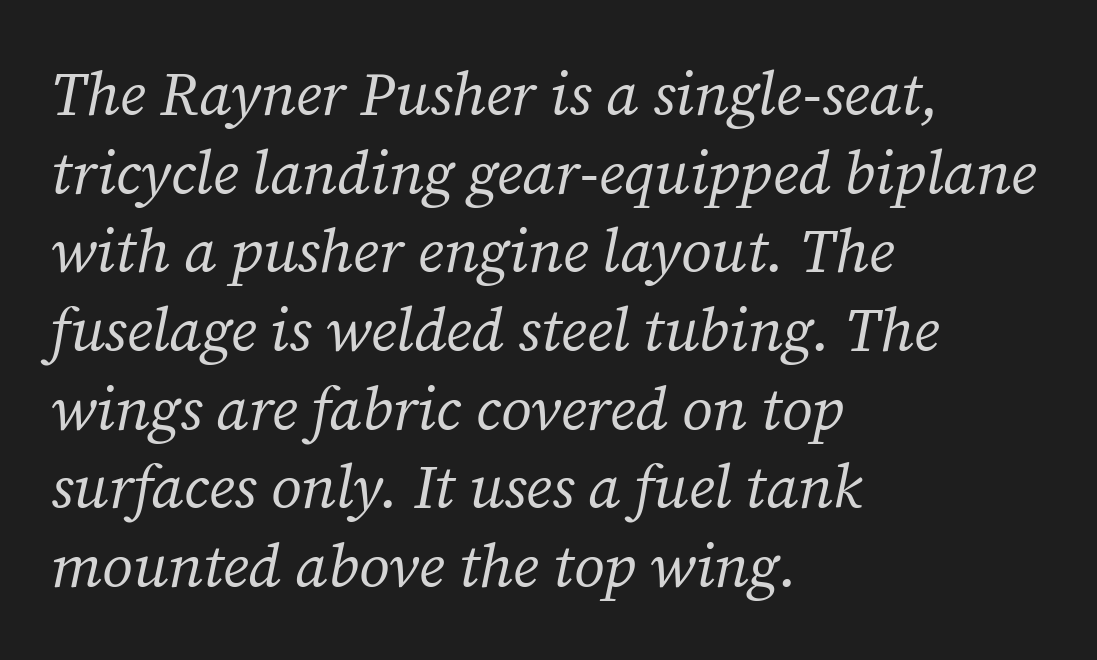
Ink coverage per letter is moderate at most. The designer went with a serif here, giving each stem small feet. Style check: oblique. The passage shown is not underscored anywhere. You could not count columns in this text — the font is proportionally spaced. Each new line begins a customary step beneath the previous one.
